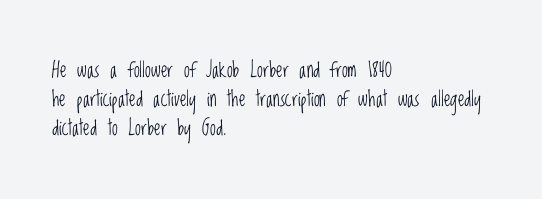
{"italic": "no", "bold": "no", "underline": "no", "align": "left", "line_spacing": "normal", "line_spacing_ratio": 1.37, "letter_spacing": "normal", "letter_spacing_em": 0.0, "glyph_px": 21}
